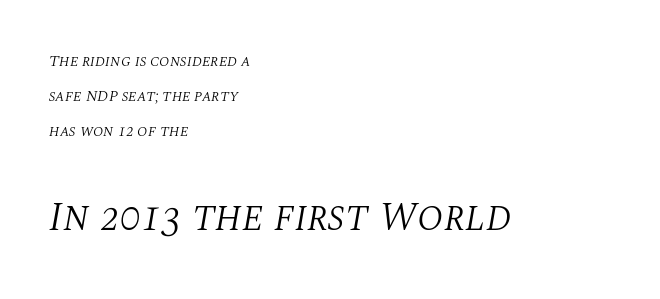
The image shows 41 px light serif type, italic (leaning right); set left-aligned, loose line spacing (2.18x), normal letter spacing, not underlined; the second (bottom) block is 2.56x larger; medium stroke contrast and a large x-height.
